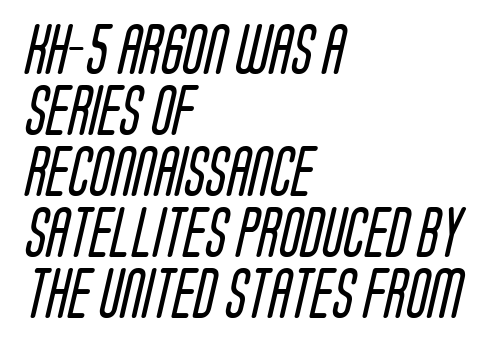
Serif or sans? Sans — the stroke terminals are bare. The letters look calm and open, with moderate or lighter stems. Nobody drew a line under any word here. Every row of glyphs begins at an identical x-position on the left.
